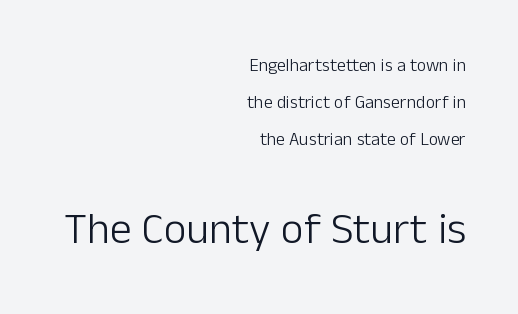
The image shows 44 px light sans-serif type, upright; set right-aligned, loose line spacing (2.05x), normal letter spacing, not underlined; the second (bottom) block is 2.44x larger; low stroke contrast and a medium x-height.
